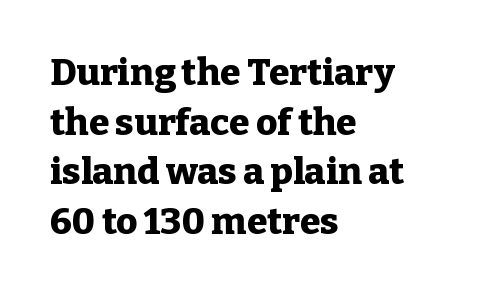
The image shows 37 px heavy serif type, upright; set left-aligned, normal line spacing (1.34x), normal letter spacing, not underlined; low stroke contrast and a medium x-height.
